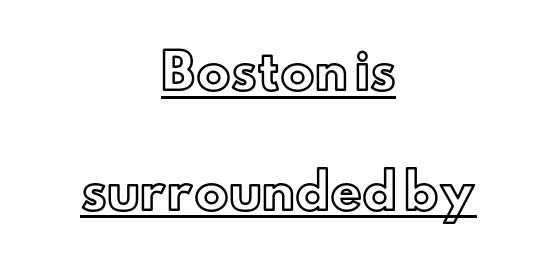
{"italic": "no", "width": "normal", "x_height": "small", "monospaced": "no", "underline": "yes", "align": "center", "line_spacing": "loose", "line_spacing_ratio": 2.44, "letter_spacing": "normal", "letter_spacing_em": 0.0, "glyph_px": 49}
